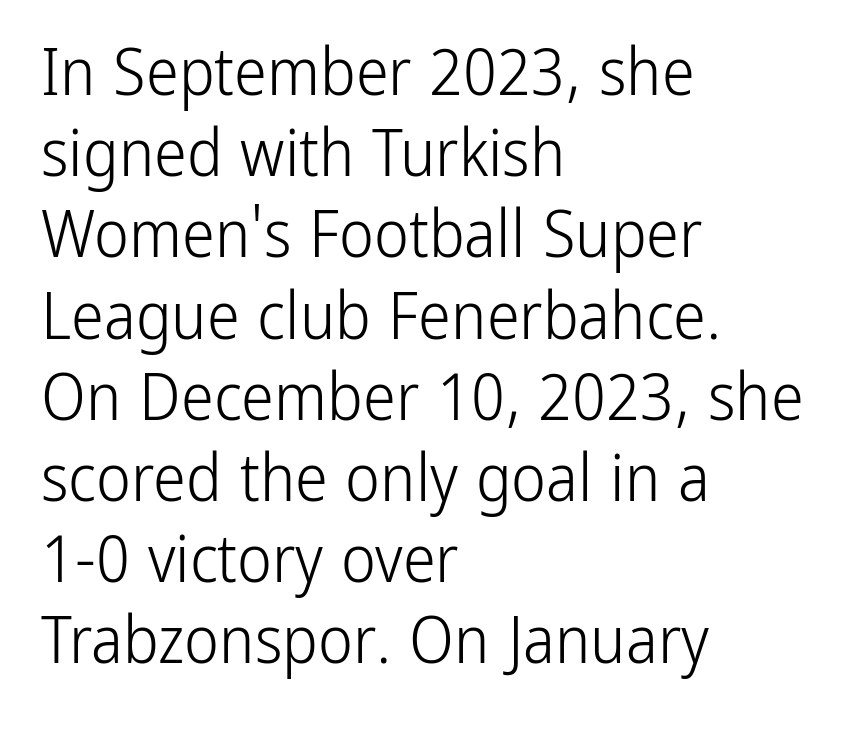
{"serif": "no", "italic": "no", "bold": "no", "weight": "light", "width": "condensed", "stroke_contrast": "low", "x_height": "medium", "monospaced": "no", "underline": "no", "align": "left", "line_spacing_ratio": 1.23, "letter_spacing": "normal", "letter_spacing_em": 0.0, "glyph_px": 66}
